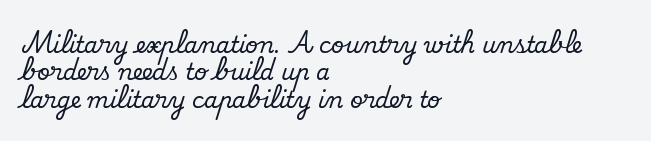
The lines are quadded left. Bare-footed words on every line. The gaps between neighbouring characters are ordinary and unremarkable.
